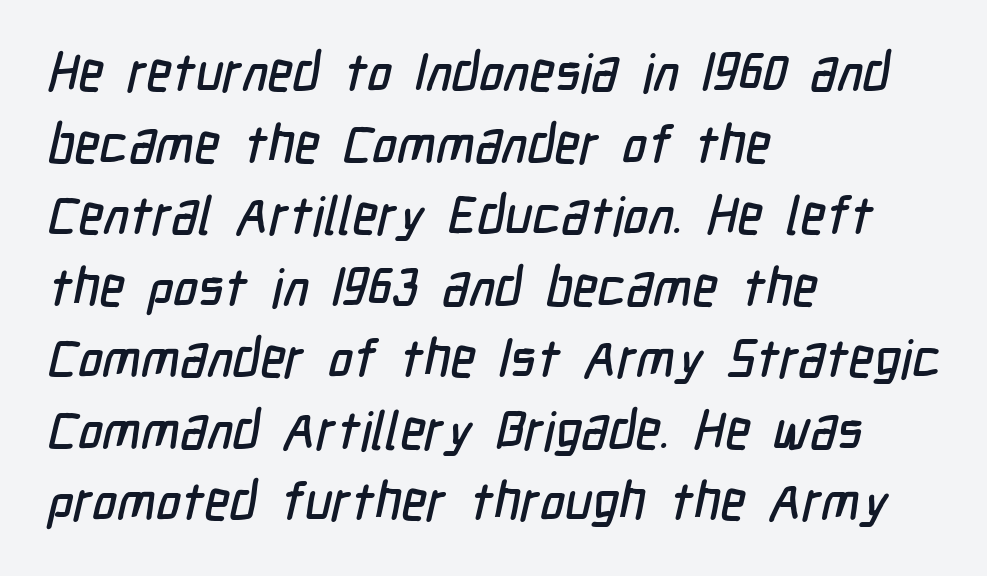
Q: Is the typeface a serif or a sans-serif typeface? A: Sans-serif.
Q: Is the text underlined? A: No.
Q: How is the paragraph aligned? A: Left-aligned.
Q: Is the spacing between letters normal or unusually wide? A: Normal.
Q: Is the spacing between lines tight, normal or loose? A: Normal.
Q: Width (condensed, normal, or wide)? A: Condensed.
Q: Stroke contrast? A: Low.
Q: x-height? A: Medium.
Q: Monospaced? A: No.
